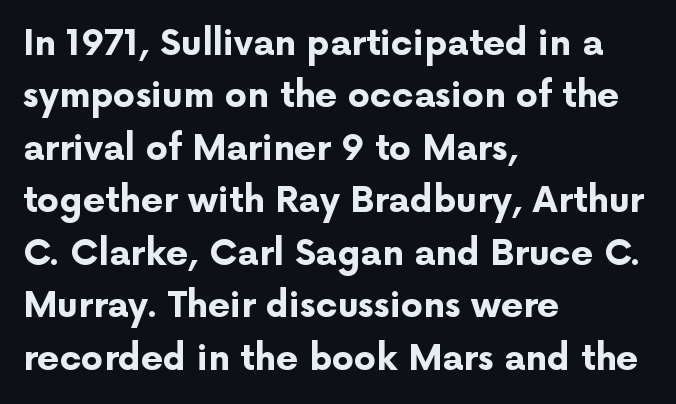
The passage is arranged the way most books set body copy — flush left. The space beneath each line is pristine and unruled. Are there feet on the stems? There aren't — it's a sans. There is no visible air inserted between adjacent glyphs. Nope, not italic — everything's standing straight. Note the varied advance widths — an 'i' is clearly narrower than an 'm'.
